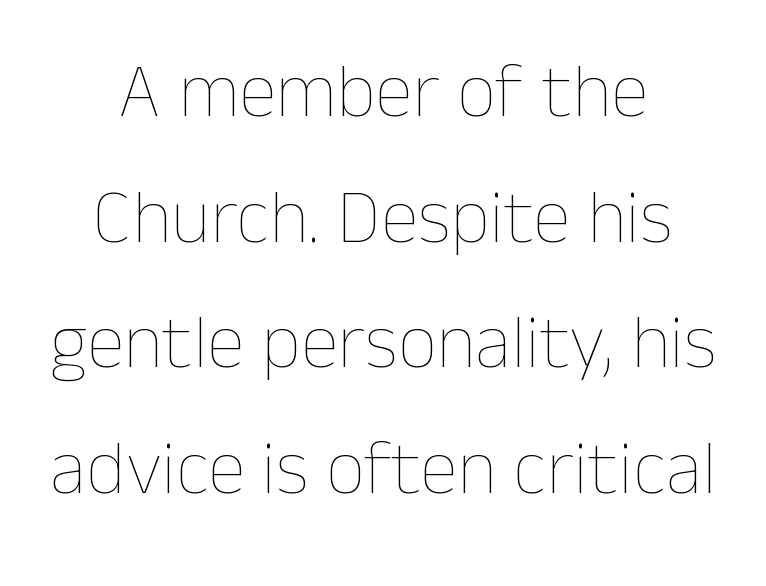
Q: Is the text bold? A: No.
Q: Is the text italic (slanted)? A: No, it is upright.
Q: Is the text underlined? A: No.
Q: How is the paragraph aligned? A: Centered.
Q: Is the spacing between letters normal or unusually wide? A: Normal.
Q: Is the spacing between lines tight, normal or loose? A: Normal.
Q: Width (condensed, normal, or wide)? A: Normal.
Q: Stroke contrast? A: Low.
Q: x-height? A: Medium.
Q: Monospaced? A: No.
